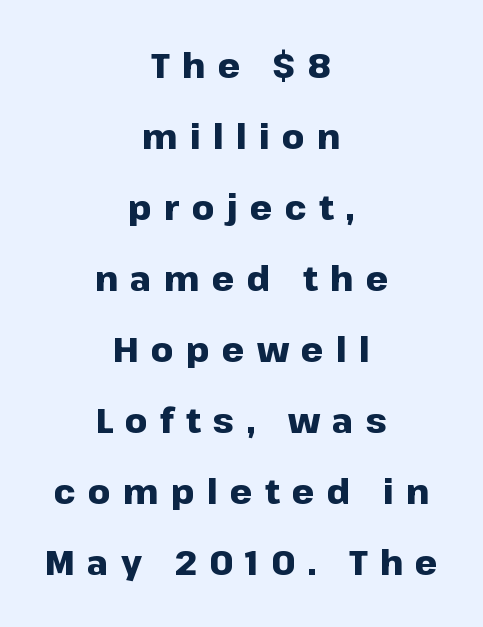
The space beneath each line is pristine and unruled. Typeset on center — no edge is straight. The letters are bold, with thick, heavy strokes. This rendering widens character spacing well past its baseline value. The designer dialed line spacing up above the default. Character widths vary here, with narrow letters taking less room than wide ones.
